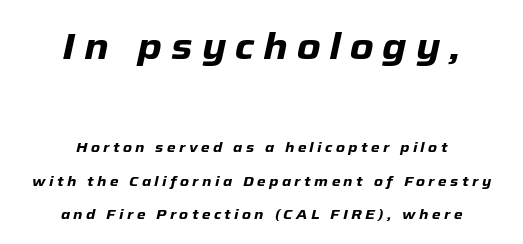
Q: Is the text bold? A: Yes.
Q: Is the text italic (slanted)? A: Yes, it leans right by about 12 degrees.
Q: Is the text underlined? A: No.
Q: How is the paragraph aligned? A: Centered.
Q: Is the spacing between letters normal or unusually wide? A: Unusually wide.
Q: Is the spacing between lines tight, normal or loose? A: Loose.
Q: Which block of text is set in a larger size, the first (top) or the second (bottom)? A: The first (top) one.
Q: Width (condensed, normal, or wide)? A: Normal.
Q: Stroke contrast? A: Low.
Q: x-height? A: Medium.
Q: Monospaced? A: No.
